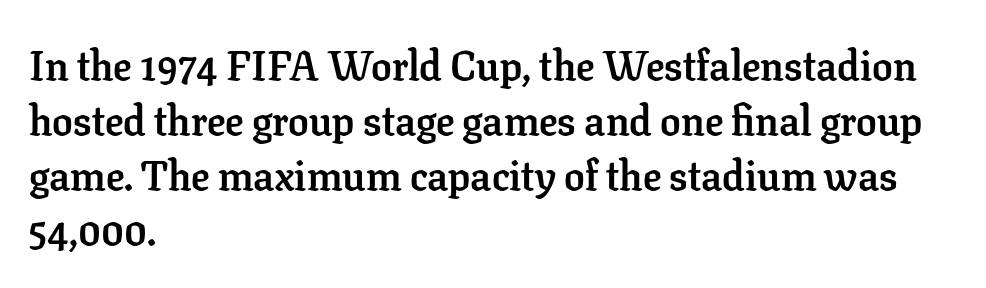
{"serif": "yes", "italic": "no", "bold": "yes", "weight": "semibold", "width": "normal", "stroke_contrast": "low", "x_height": "medium", "monospaced": "no", "underline": "no", "align": "left", "line_spacing": "normal", "line_spacing_ratio": 1.34, "letter_spacing": "normal", "letter_spacing_em": 0.0, "glyph_px": 41}
